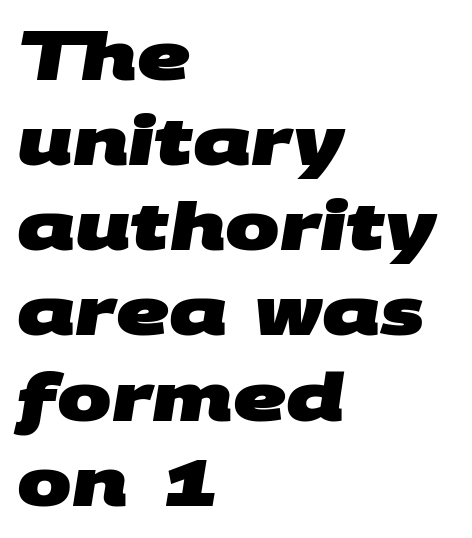
The image shows 65 px heavy, wide sans-serif type; set left-aligned, normal line spacing (1.31x), normal letter spacing, not underlined; medium stroke contrast and a large x-height.
